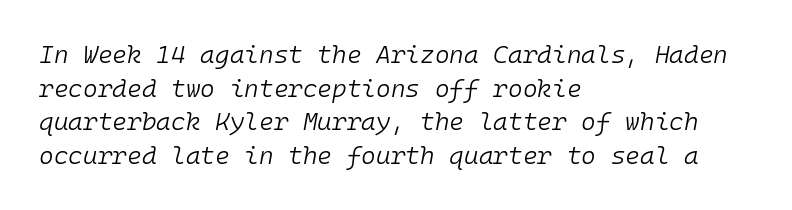
{"italic": "yes", "lean": "right", "slant_degrees": 10, "bold": "no", "underline": "no", "align": "left", "line_spacing": "normal", "line_spacing_ratio": 1.35, "letter_spacing": "normal", "letter_spacing_em": 0.0, "glyph_px": 25}
